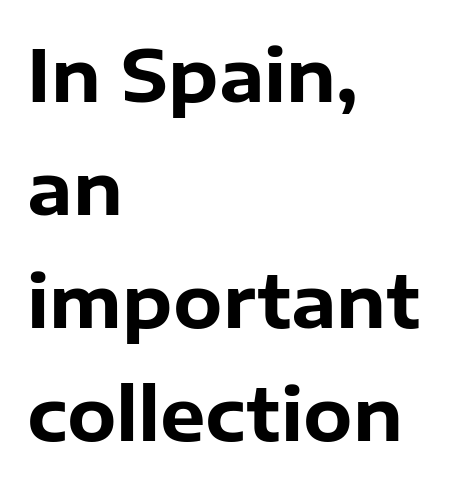
{"serif": "no", "italic": "no", "bold": "yes", "weight": "bold", "width": "normal", "stroke_contrast": "low", "x_height": "medium", "monospaced": "no", "underline": "no", "align": "left", "line_spacing": "normal", "line_spacing_ratio": 1.57, "letter_spacing": "normal", "letter_spacing_em": 0.0, "glyph_px": 72}
